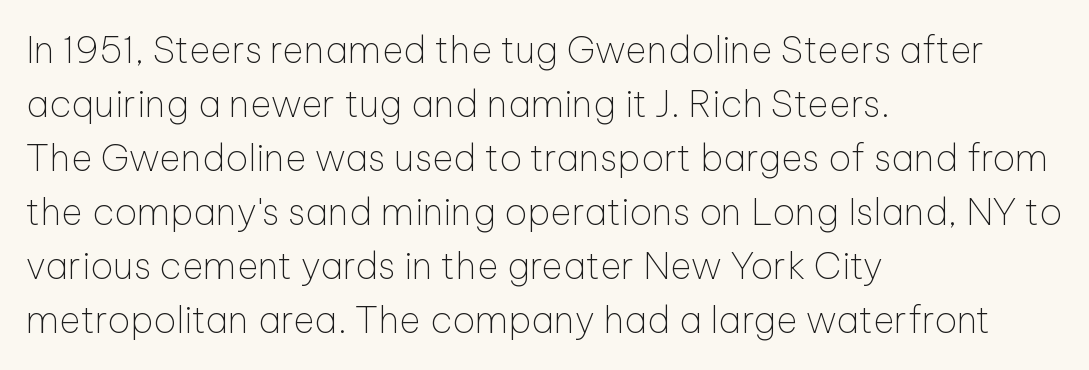
The image shows 37 px thin sans-serif type, upright; set left-aligned, normal line spacing (1.46x), normal letter spacing, not underlined; low stroke contrast and a medium x-height.
